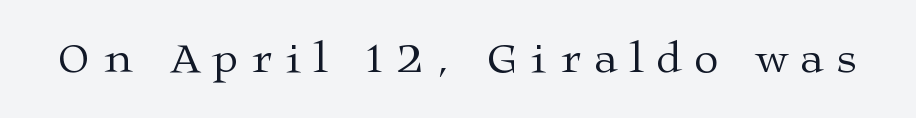
Q: Is the text bold? A: No.
Q: Is the text italic (slanted)? A: No, it is upright.
Q: Is the typeface a serif or a sans-serif typeface? A: Serif.
Q: Is the text underlined? A: No.
Q: Is the spacing between letters normal or unusually wide? A: Unusually wide.
Q: Width (condensed, normal, or wide)? A: Wide.
Q: Stroke contrast? A: Medium.
Q: x-height? A: Medium.
Q: Monospaced? A: No.
